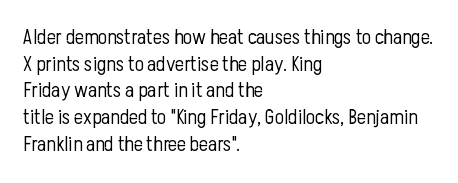
Q: Is the text bold? A: No.
Q: Is the text italic (slanted)? A: No, it is upright.
Q: Is the text underlined? A: No.
Q: How is the paragraph aligned? A: Left-aligned.
Q: Is the spacing between letters normal or unusually wide? A: Normal.
Q: Is the spacing between lines tight, normal or loose? A: Normal.
